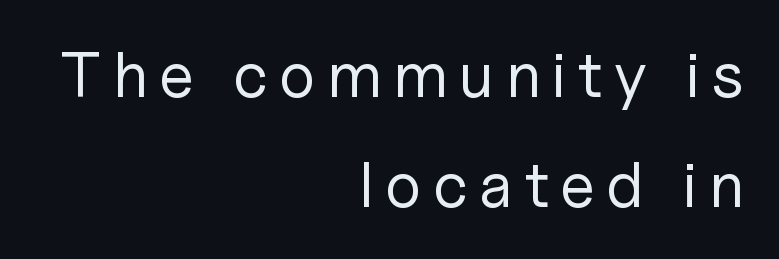
The image shows 64 px regular-weight sans-serif type, upright; set right-aligned, line spacing 1.72x, not underlined; low stroke contrast and a medium x-height.
